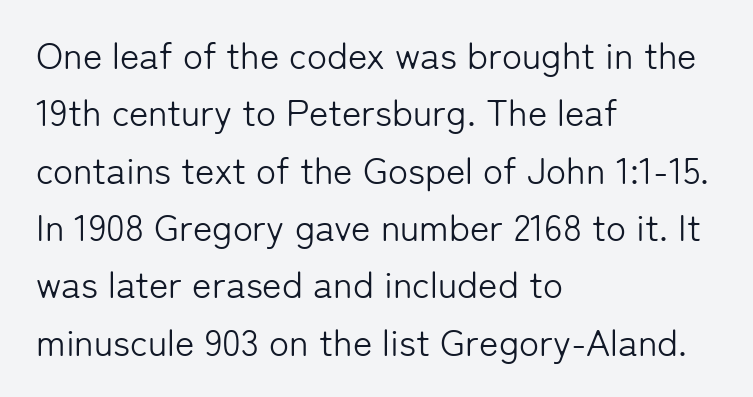
Q: Is the text bold? A: No.
Q: Is the text italic (slanted)? A: No, it is upright.
Q: Is the typeface a serif or a sans-serif typeface? A: Sans-serif.
Q: Is the text underlined? A: No.
Q: How is the paragraph aligned? A: Left-aligned.
Q: Is the spacing between letters normal or unusually wide? A: Normal.
Q: Is the spacing between lines tight, normal or loose? A: Normal.
Q: Width (condensed, normal, or wide)? A: Normal.
Q: Stroke contrast? A: Low.
Q: x-height? A: Medium.
Q: Monospaced? A: No.
